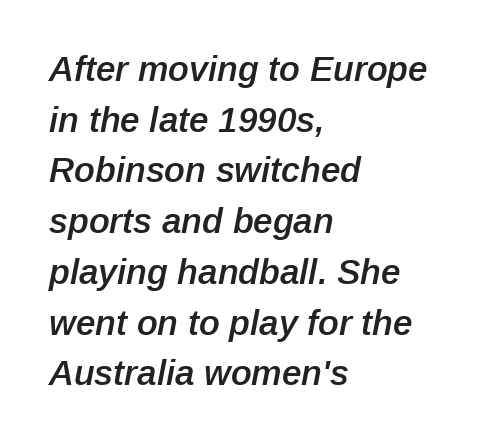
The image shows 35 px semibold type, italic (leaning right); set left-aligned, normal line spacing (1.45x), normal letter spacing, not underlined; low stroke contrast and a medium x-height.
